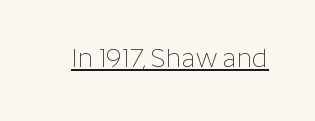
Short note: letters normally spaced. Is this a heavy cut? Hardly; it is regular or lighter. This sample uses an upright cut, with every glyph sitting square on the baseline. Is there an underline? Yes — a line sits under the letters.
